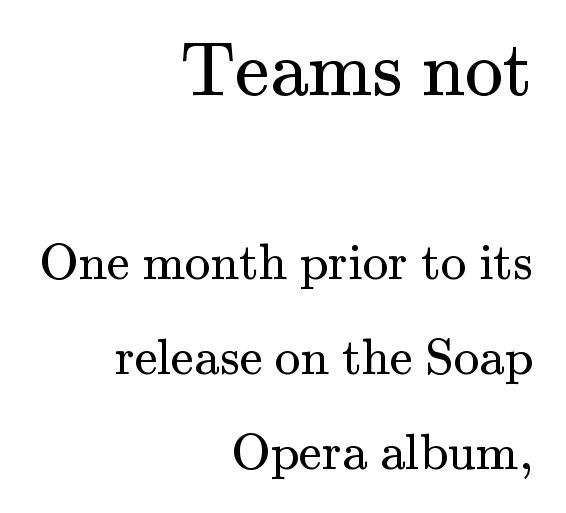
Q: Is the text bold? A: No.
Q: Is the text italic (slanted)? A: No, it is upright.
Q: Is the typeface a serif or a sans-serif typeface? A: Serif.
Q: Is the text underlined? A: No.
Q: How is the paragraph aligned? A: Right-aligned.
Q: Is the spacing between letters normal or unusually wide? A: Normal.
Q: Which block of text is set in a larger size, the first (top) or the second (bottom)? A: The first (top) one.
Q: Width (condensed, normal, or wide)? A: Normal.
Q: Stroke contrast? A: Medium.
Q: x-height? A: Small.
Q: Monospaced? A: No.
